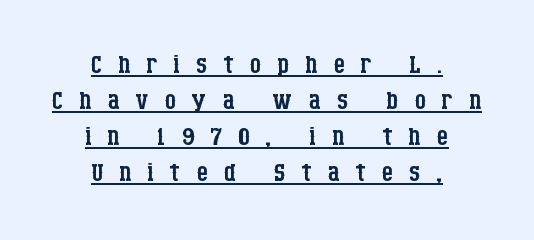
The image shows 36 px regular-weight, condensed serif type, upright; set centered, tight line spacing (1.0x), unusually wide letter spacing (+0.44 em), underlined; low stroke contrast and a large x-height.
